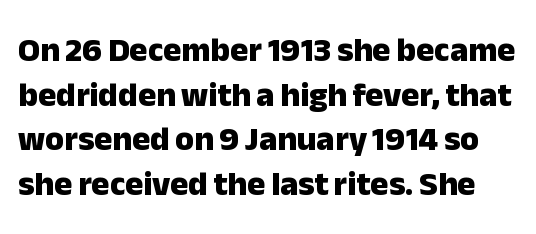
The image shows 34 px heavy sans-serif type, upright; set normal line spacing (1.31x), normal letter spacing, not underlined; low stroke contrast and a medium x-height.
